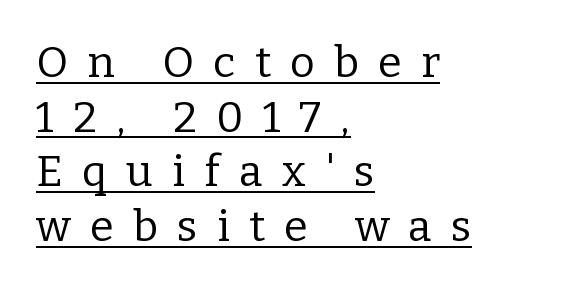
Is the type heavy? It reads as light-to-regular instead. The string is rendered with underlining switched on. Notice how the passage keeps a crisp vertical edge on the left only. The rendering uses natural spacing where letterforms have individual widths. This sample uses an upright cut, with every glyph sitting square on the baseline.
